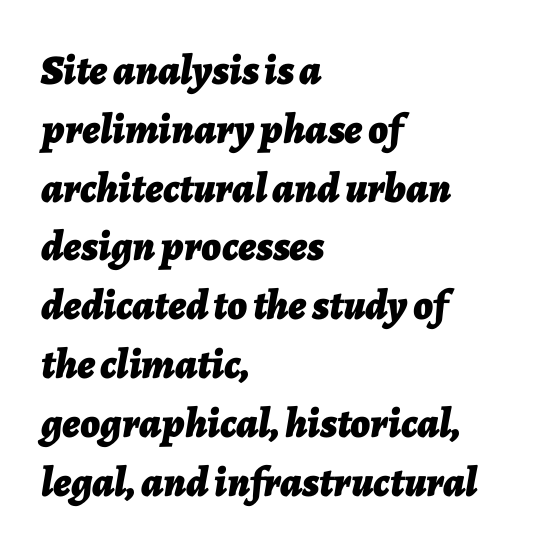
The face used here is proportionally spaced, like ordinary book or web type. The letterforms sit shoulder to shoulder at normal distance. A full-strength bold gives these letters their thick strokes. The foot of each line stays bare and open. Left-aligned paragraph, ragged on the right.
